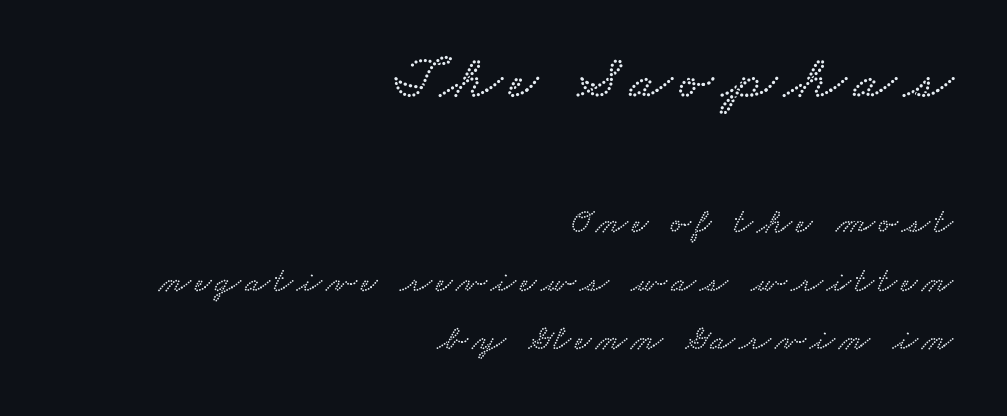
Leading matches the norm, producing a regular column. Which chunk is bigger? The first one — the top block dwarfs the bottom. The glyphs are unaccompanied by any horizontal stroke below them. Compared with a flush-left layout, this one pins lines to the opposite, right side.
